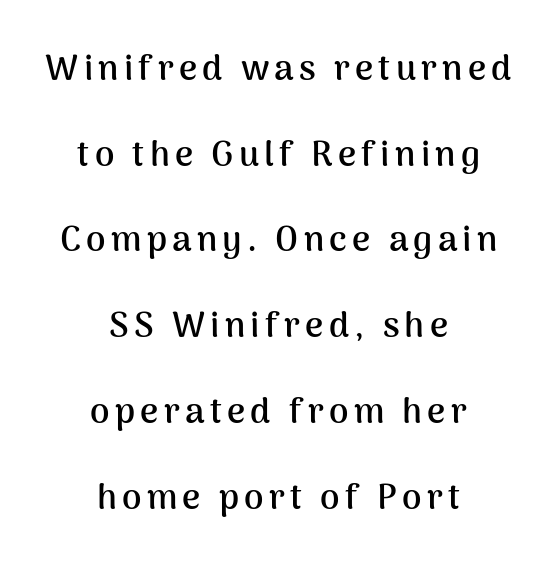
{"serif": "no", "italic": "no", "bold": "yes", "weight": "semibold", "width": "normal", "stroke_contrast": "medium", "x_height": "medium", "monospaced": "no", "underline": "no", "align": "center", "line_spacing": "loose", "line_spacing_ratio": 2.45, "glyph_px": 35}
